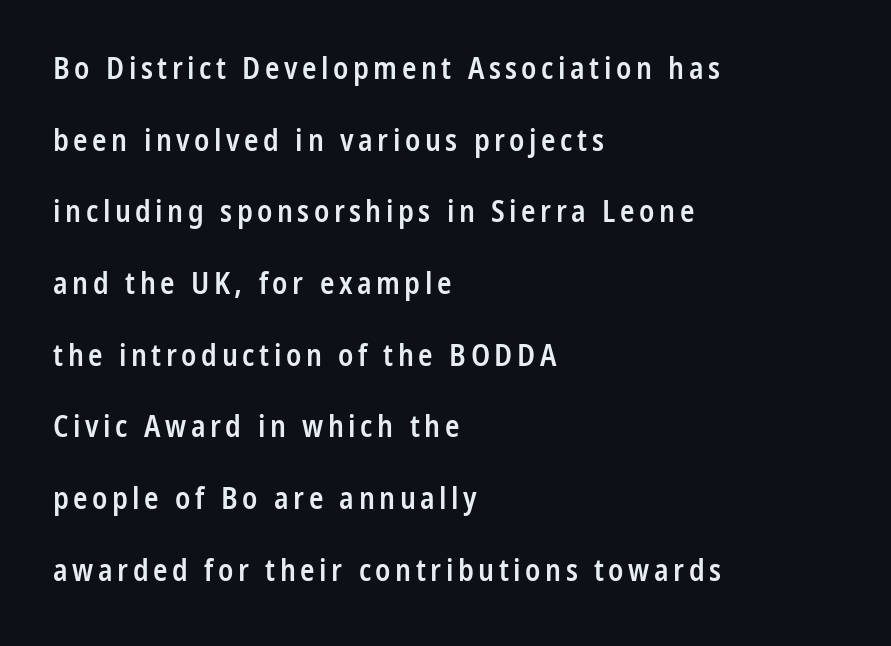
The image shows 30 px semibold, condensed sans-serif type, upright; set left-aligned, loose line spacing (2.39x), not underlined; low stroke contrast and a medium x-height.
